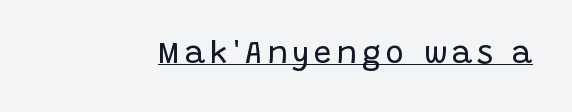
Q: Is the text bold? A: No.
Q: Is the text italic (slanted)? A: No, it is upright.
Q: Is the typeface a serif or a sans-serif typeface? A: Sans-serif.
Q: Is the text underlined? A: Yes.
Q: Width (condensed, normal, or wide)? A: Normal.
Q: Stroke contrast? A: Low.
Q: x-height? A: Large.
Q: Monospaced? A: No.
